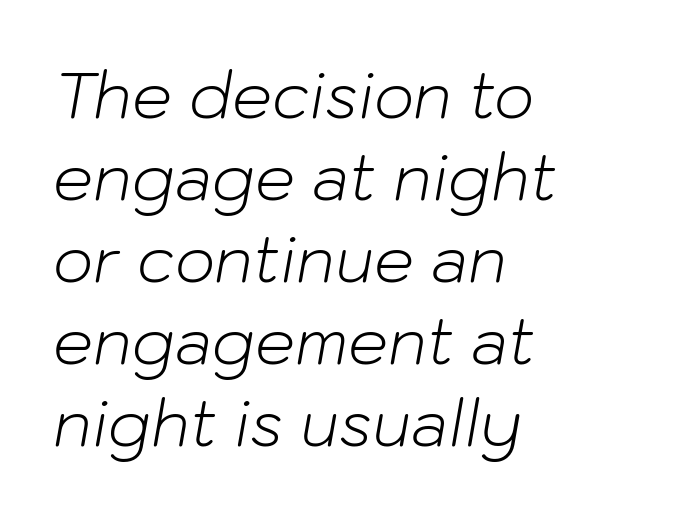
The image shows 63 px light type, italic (leaning right); set left-aligned, normal line spacing (1.3x), normal letter spacing, not underlined; low stroke contrast and a medium x-height.
